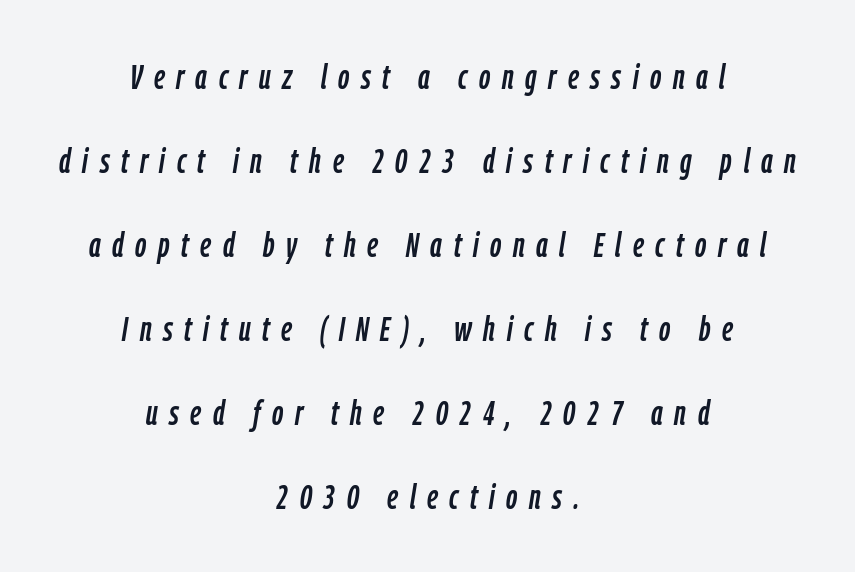
{"italic": "yes", "lean": "right", "slant_degrees": 9, "width": "condensed", "stroke_contrast": "low", "x_height": "medium", "monospaced": "no", "underline": "no", "align": "center", "line_spacing": "loose", "line_spacing_ratio": 2.4, "letter_spacing": "wide", "letter_spacing_em": 0.33, "glyph_px": 35}
